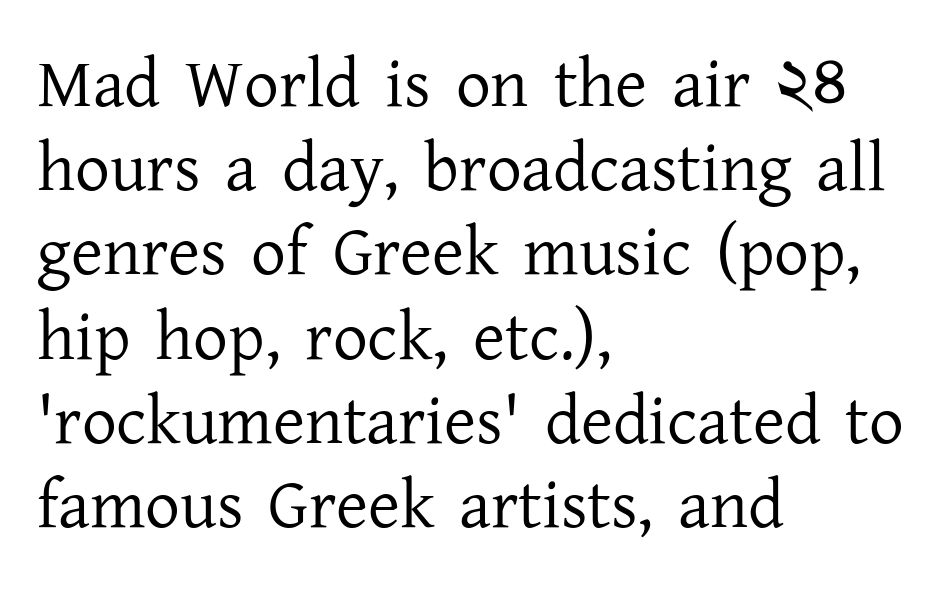
Q: Is the text bold? A: No.
Q: Is the text italic (slanted)? A: No, it is upright.
Q: Is the typeface a serif or a sans-serif typeface? A: Serif.
Q: Is the text underlined? A: No.
Q: How is the paragraph aligned? A: Left-aligned.
Q: Is the spacing between letters normal or unusually wide? A: Normal.
Q: Width (condensed, normal, or wide)? A: Normal.
Q: Stroke contrast? A: Low.
Q: x-height? A: Medium.
Q: Monospaced? A: No.
